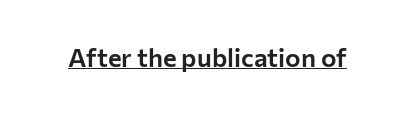
{"italic": "no", "underline": "yes", "letter_spacing": "normal", "letter_spacing_em": 0.0, "glyph_px": 26}
